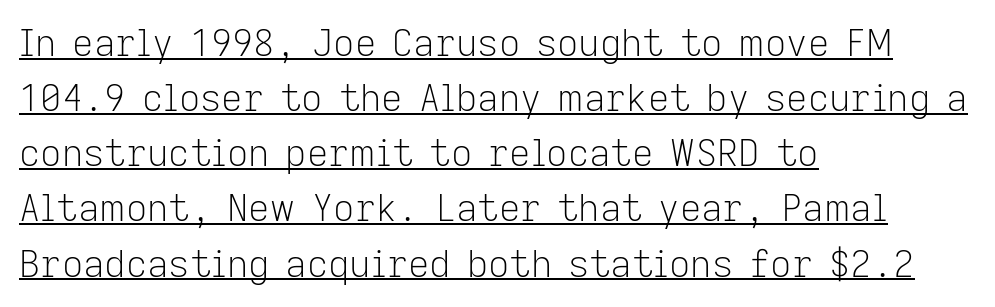
{"serif": "no", "italic": "no", "bold": "no", "weight": "light", "width": "normal", "stroke_contrast": "low", "x_height": "medium", "monospaced": "no", "underline": "yes", "align": "left", "line_spacing": "normal", "line_spacing_ratio": 1.49, "letter_spacing": "normal", "letter_spacing_em": 0.0, "glyph_px": 37}
